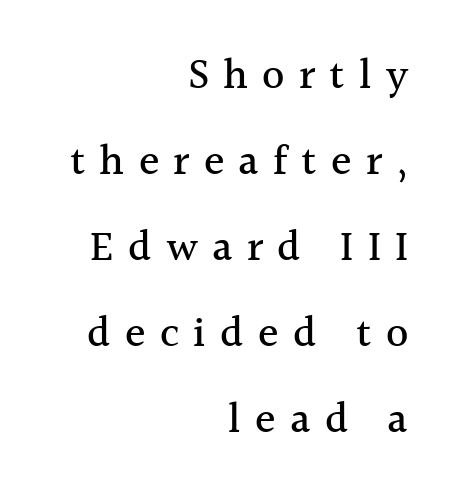
The image shows 43 px serif type, upright; set right-aligned, loose line spacing (2.0x), unusually wide letter spacing (+0.33 em), not underlined; a medium x-height.
